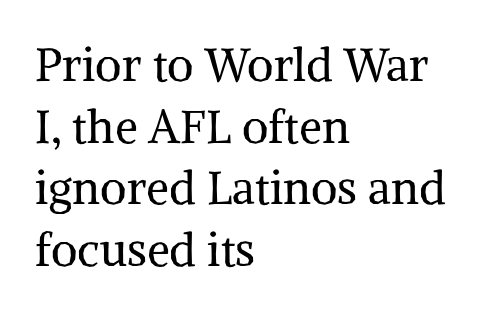
The image shows 46 px regular-weight serif type, upright; set left-aligned, normal line spacing (1.34x), normal letter spacing, not underlined; medium stroke contrast and a medium x-height.
